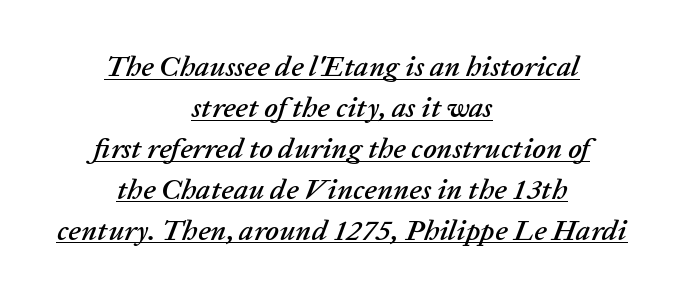
Q: Is the text italic (slanted)? A: Yes, it leans right by about 20 degrees.
Q: Is the text underlined? A: Yes.
Q: How is the paragraph aligned? A: Centered.
Q: Is the spacing between letters normal or unusually wide? A: Normal.
Q: Is the spacing between lines tight, normal or loose? A: Normal.
Q: Width (condensed, normal, or wide)? A: Normal.
Q: Stroke contrast? A: Low.
Q: x-height? A: Medium.
Q: Monospaced? A: No.
